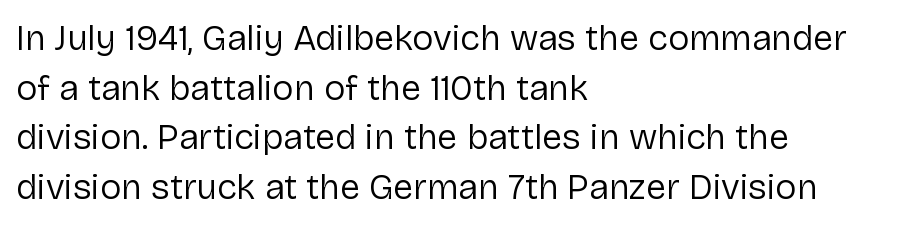
Looks like regular typesetting: each glyph gets only the width it needs. Spacing between characters is what you'd get straight out of the box. Notice how the passage keeps a crisp vertical edge on the left only. Stroke mass is kept to a normal reading level or below. If you measured baseline to baseline, you'd find a middling distance.
